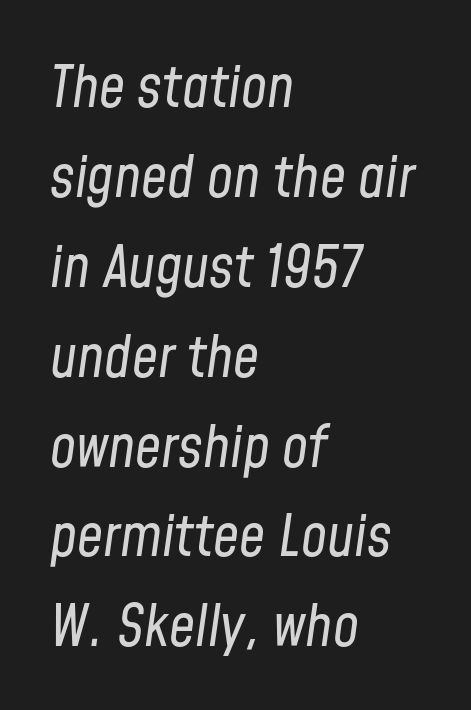
{"italic": "yes", "lean": "right", "slant_degrees": 8, "bold": "no", "weight": "regular", "width": "condensed", "stroke_contrast": "low", "x_height": "medium", "monospaced": "no", "underline": "no", "align": "left", "line_spacing": "normal", "line_spacing_ratio": 1.55, "letter_spacing": "normal", "letter_spacing_em": 0.0, "glyph_px": 58}
